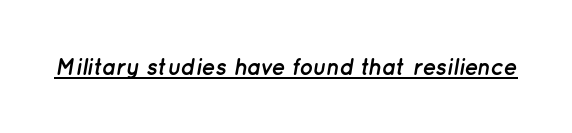
{"italic": "yes", "lean": "right", "slant_degrees": 12, "bold": "yes", "underline": "yes", "letter_spacing": "normal", "letter_spacing_em": 0.0, "glyph_px": 23}
